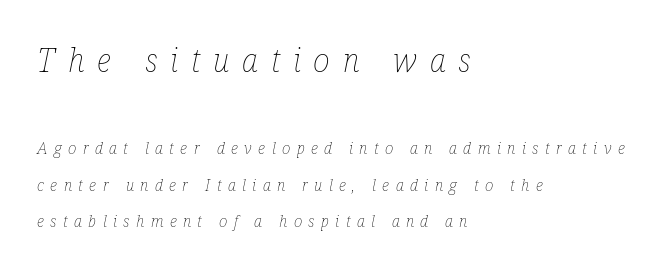
{"italic": "yes", "lean": "right", "slant_degrees": 12, "bold": "no", "weight": "thin", "width": "condensed", "stroke_contrast": "low", "x_height": "medium", "monospaced": "no", "underline": "no", "align": "left", "line_spacing": "loose", "line_spacing_ratio": 2.29, "letter_spacing": "wide", "letter_spacing_em": 0.4, "larger_block": "first", "size_ratio": 2.0, "glyph_px": 32}
